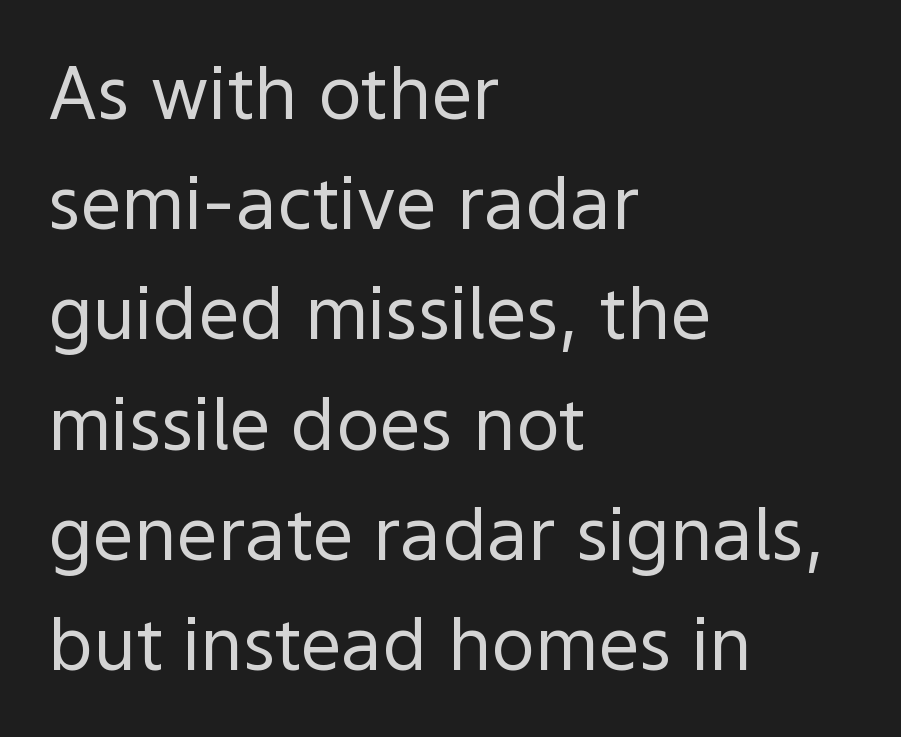
The image shows 73 px regular-weight sans-serif type, upright; set left-aligned, normal line spacing (1.51x), normal letter spacing, not underlined; a medium x-height.
